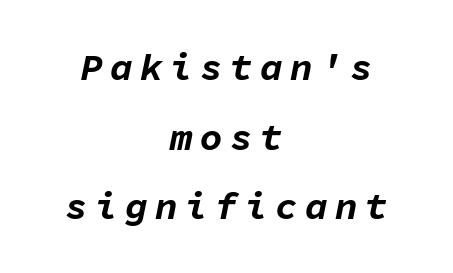
Q: Is the text bold? A: Yes.
Q: Is the text italic (slanted)? A: Yes, it leans right by about 11 degrees.
Q: Is the text underlined? A: No.
Q: How is the paragraph aligned? A: Centered.
Q: Width (condensed, normal, or wide)? A: Normal.
Q: Stroke contrast? A: Low.
Q: x-height? A: Medium.
Q: Monospaced? A: Yes.
